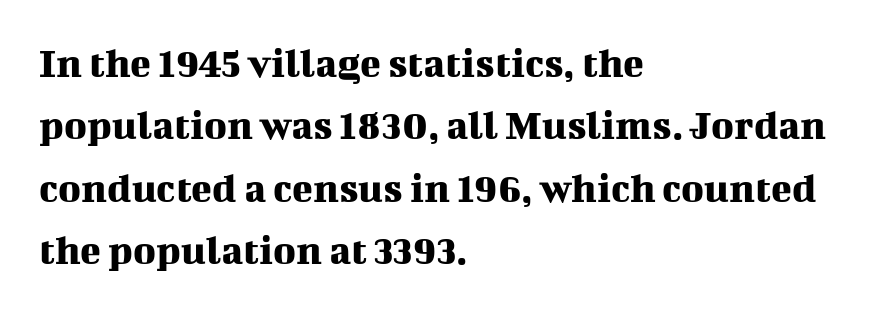
Q: Is the text italic (slanted)? A: No, it is upright.
Q: Is the typeface a serif or a sans-serif typeface? A: Serif.
Q: Is the text underlined? A: No.
Q: How is the paragraph aligned? A: Left-aligned.
Q: Is the spacing between letters normal or unusually wide? A: Normal.
Q: Is the spacing between lines tight, normal or loose? A: Normal.
Q: Width (condensed, normal, or wide)? A: Normal.
Q: Stroke contrast? A: Medium.
Q: x-height? A: Medium.
Q: Monospaced? A: No.
